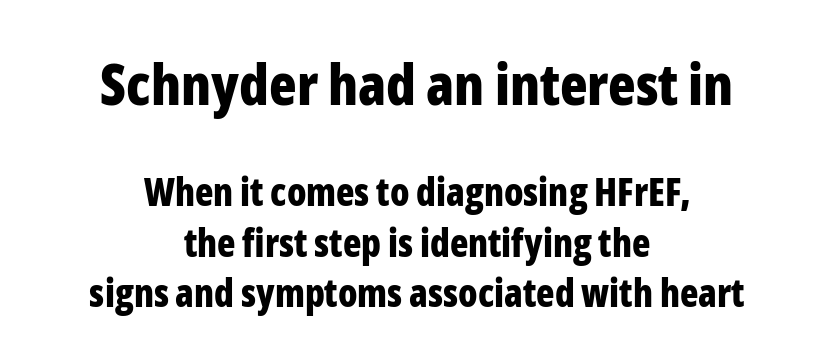
The image shows 57 px bold, condensed sans-serif type, upright; set centered, normal line spacing (1.33x), normal letter spacing, not underlined; the first (top) block is 1.5x larger; low stroke contrast and a medium x-height.
